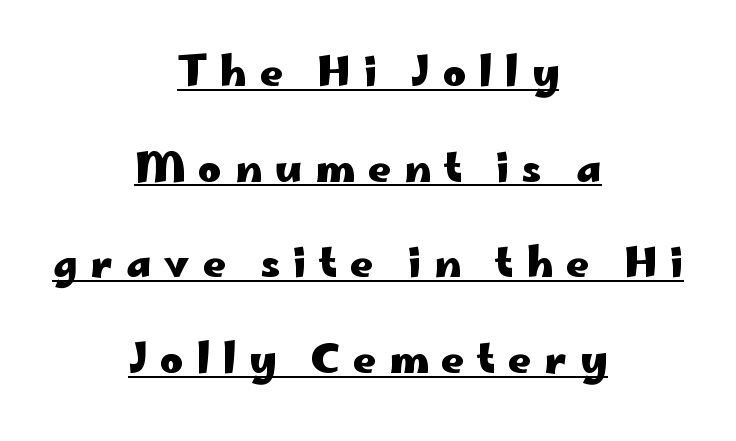
{"serif": "no", "italic": "no", "bold": "yes", "weight": "heavy", "width": "wide", "stroke_contrast": "low", "x_height": "small", "monospaced": "no", "underline": "yes", "align": "center", "line_spacing": "loose", "line_spacing_ratio": 2.39, "letter_spacing": "wide", "letter_spacing_em": 0.32, "glyph_px": 40}
